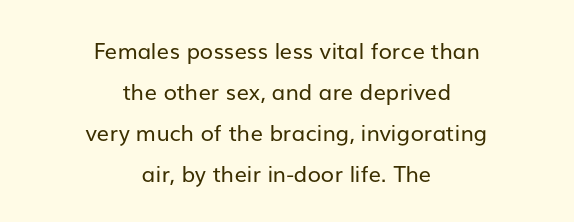
The image shows 22 px text type, upright; set centered, line spacing 1.86x, normal letter spacing, not underlined.
